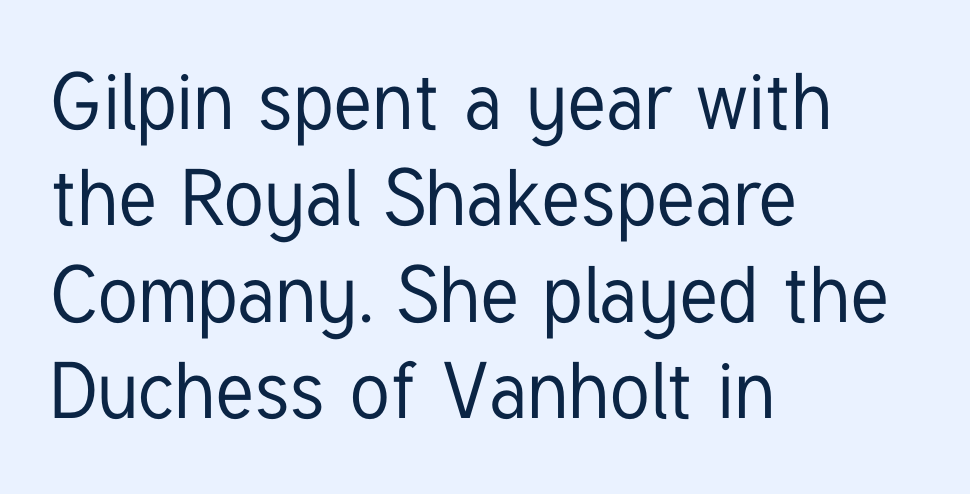
The image shows 79 px condensed sans-serif type, upright; set left-aligned, line spacing 1.22x, normal letter spacing, not underlined; low stroke contrast and a medium x-height.
